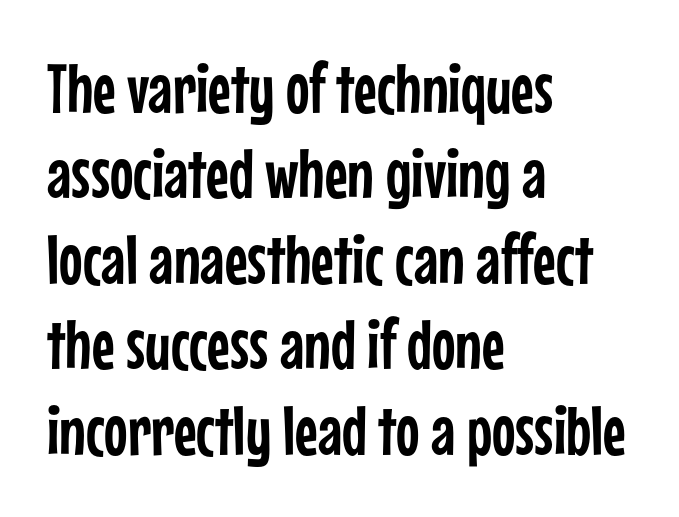
Q: Is the text italic (slanted)? A: No, it is upright.
Q: Is the typeface a serif or a sans-serif typeface? A: Sans-serif.
Q: Is the text underlined? A: No.
Q: How is the paragraph aligned? A: Left-aligned.
Q: Is the spacing between letters normal or unusually wide? A: Normal.
Q: Width (condensed, normal, or wide)? A: Condensed.
Q: Stroke contrast? A: Low.
Q: x-height? A: Medium.
Q: Monospaced? A: No.
